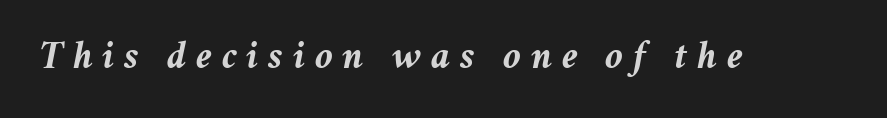
The image shows 40 px semibold type, italic (leaning right); set unusually wide letter spacing (+0.24 em), not underlined; medium stroke contrast and a medium x-height.
